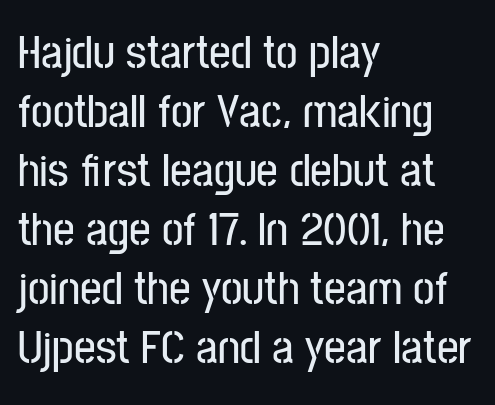
{"serif": "no", "italic": "no", "width": "condensed", "stroke_contrast": "low", "x_height": "medium", "monospaced": "no", "underline": "no", "align": "left", "line_spacing_ratio": 1.23, "letter_spacing": "normal", "letter_spacing_em": 0.0, "glyph_px": 48}
